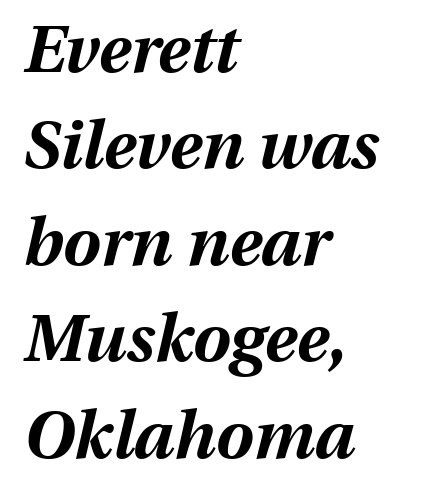
{"italic": "yes", "lean": "right", "slant_degrees": 13, "bold": "yes", "weight": "bold", "width": "normal", "stroke_contrast": "medium", "x_height": "medium", "monospaced": "no", "underline": "no", "align": "left", "line_spacing": "normal", "line_spacing_ratio": 1.44, "letter_spacing": "normal", "letter_spacing_em": 0.0, "glyph_px": 67}
